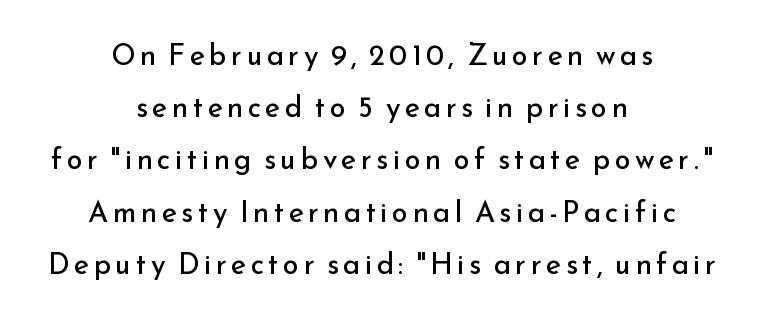
Looks like regular typesetting: each glyph gets only the width it needs. The letters carry no serifs — their stems end cleanly without finishing strokes. The letters stand upright; this is a roman face. Is this a heavy cut? Hardly; it is regular or lighter. Only glyphs here, with clear space below each row.
